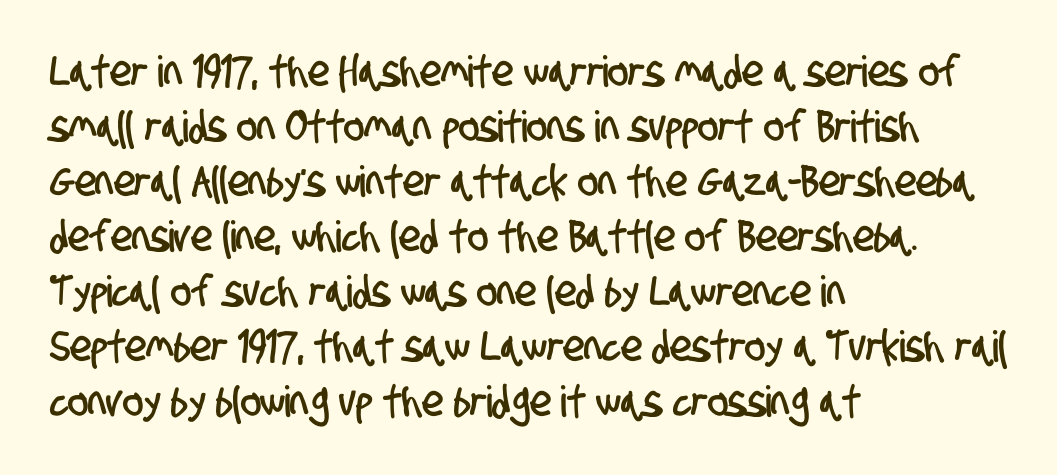
{"serif": "no", "width": "condensed", "stroke_contrast": "low", "x_height": "large", "monospaced": "no", "underline": "no", "align": "left", "line_spacing": "normal", "line_spacing_ratio": 1.28, "letter_spacing": "normal", "letter_spacing_em": 0.0, "glyph_px": 43}
